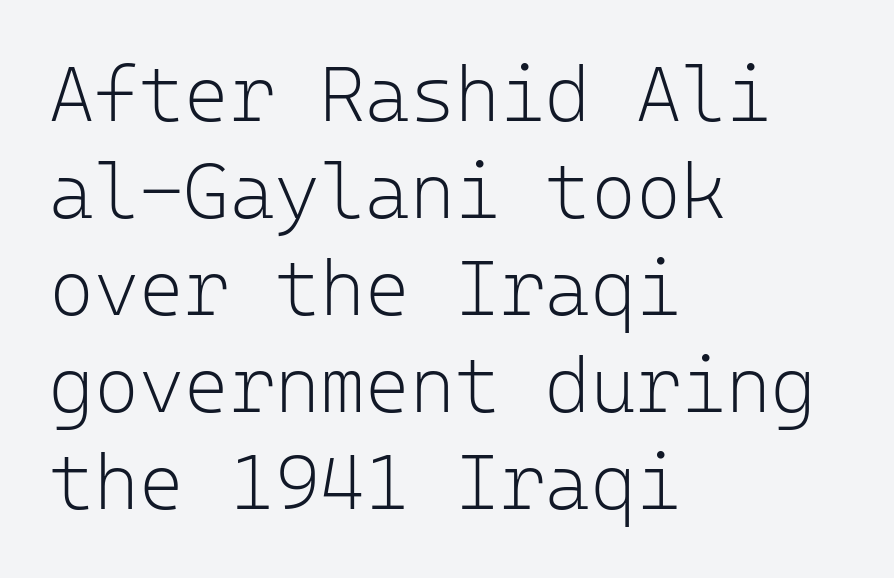
Q: Is the text bold? A: No.
Q: Is the text italic (slanted)? A: No, it is upright.
Q: Is the typeface a serif or a sans-serif typeface? A: Sans-serif.
Q: Is the text underlined? A: No.
Q: How is the paragraph aligned? A: Left-aligned.
Q: Is the spacing between letters normal or unusually wide? A: Normal.
Q: Is the spacing between lines tight, normal or loose? A: Normal.
Q: Width (condensed, normal, or wide)? A: Normal.
Q: Stroke contrast? A: Low.
Q: x-height? A: Medium.
Q: Monospaced? A: Yes.
